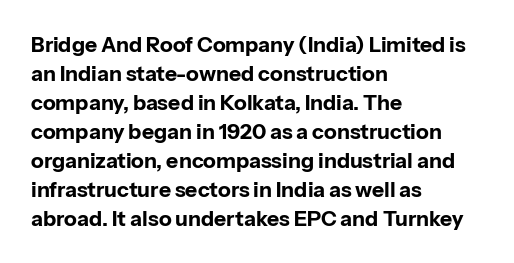
The image shows 21 px bold type, upright; set left-aligned, normal line spacing (1.38x), normal letter spacing, not underlined.
